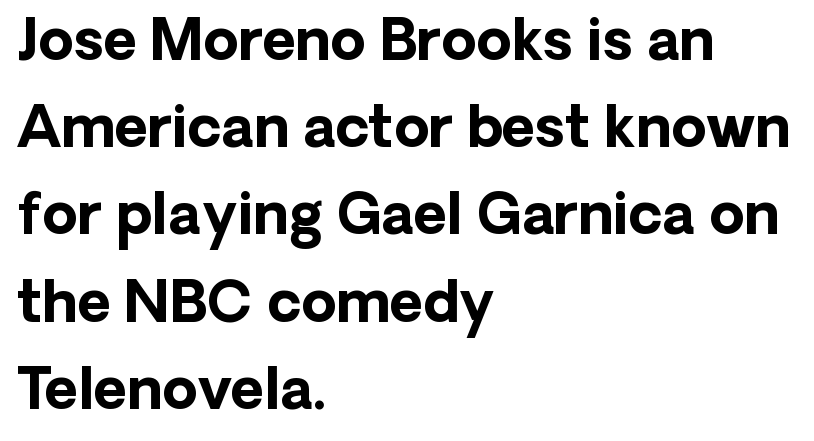
{"serif": "no", "italic": "no", "bold": "yes", "weight": "bold", "width": "normal", "stroke_contrast": "low", "x_height": "medium", "monospaced": "no", "underline": "no", "align": "left", "line_spacing": "normal", "line_spacing_ratio": 1.53, "letter_spacing": "normal", "letter_spacing_em": 0.0, "glyph_px": 57}
